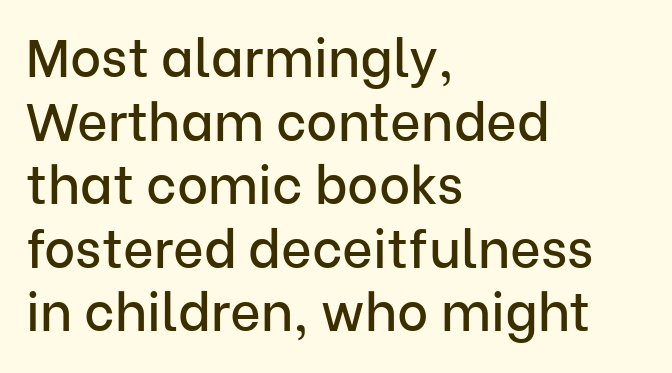
The image shows 53 px sans-serif type, upright; set left-aligned, line spacing 1.2x, normal letter spacing, not underlined; low stroke contrast and a medium x-height.
